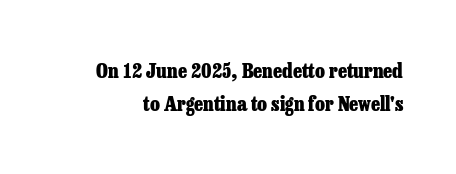
Q: Is the text bold? A: Yes.
Q: Is the text italic (slanted)? A: No, it is upright.
Q: Is the text underlined? A: No.
Q: Is the spacing between letters normal or unusually wide? A: Normal.
Q: Is the spacing between lines tight, normal or loose? A: Normal.
